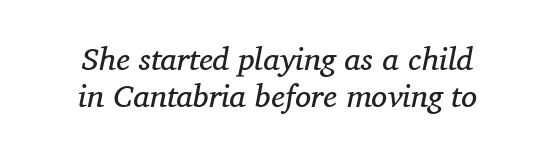
Q: Is the text bold? A: No.
Q: Is the text italic (slanted)? A: Yes, it leans right by about 11 degrees.
Q: Is the typeface a serif or a sans-serif typeface? A: Serif.
Q: Is the text underlined? A: No.
Q: How is the paragraph aligned? A: Centered.
Q: Is the spacing between letters normal or unusually wide? A: Normal.
Q: Width (condensed, normal, or wide)? A: Normal.
Q: Stroke contrast? A: Medium.
Q: x-height? A: Medium.
Q: Monospaced? A: No.
